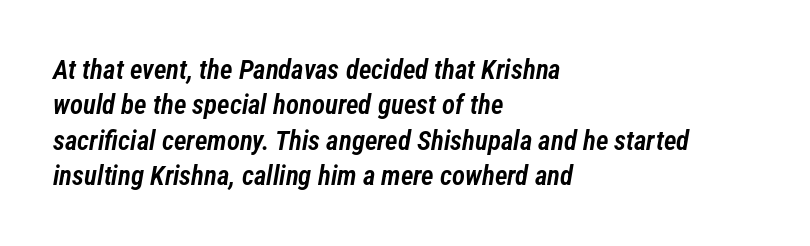
{"italic": "yes", "lean": "right", "slant_degrees": 12, "bold": "semi", "underline": "no", "align": "left", "line_spacing": "normal", "line_spacing_ratio": 1.31, "letter_spacing": "normal", "letter_spacing_em": 0.0, "glyph_px": 27}
